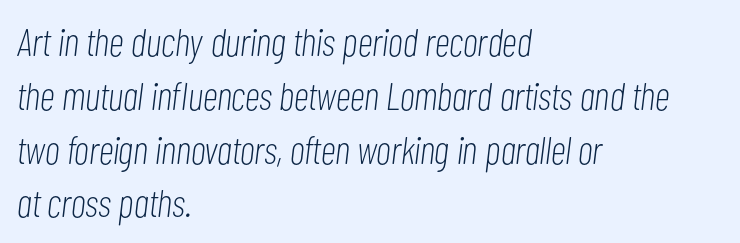
{"italic": "yes", "lean": "right", "slant_degrees": 7, "bold": "no", "weight": "light", "width": "condensed", "stroke_contrast": "low", "x_height": "medium", "monospaced": "no", "underline": "no", "align": "left", "line_spacing": "normal", "line_spacing_ratio": 1.38, "letter_spacing": "normal", "letter_spacing_em": 0.0, "glyph_px": 39}
